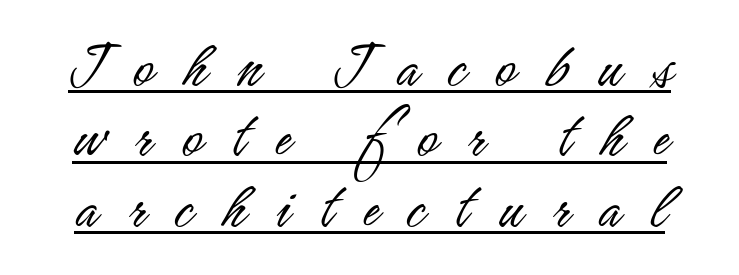
Examine the stroke ends and you'll find no serifs. The face used here appears with an underline applied. Looks like regular typesetting: each glyph gets only the width it needs. Students, note that the glyphs here are deliberately spaced far apart.
